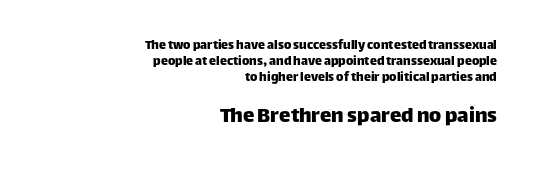
The image shows 23 px text type, upright; set right-aligned, tight line spacing (1.13x), normal letter spacing, not underlined; the second (bottom) block is 1.64x larger.
